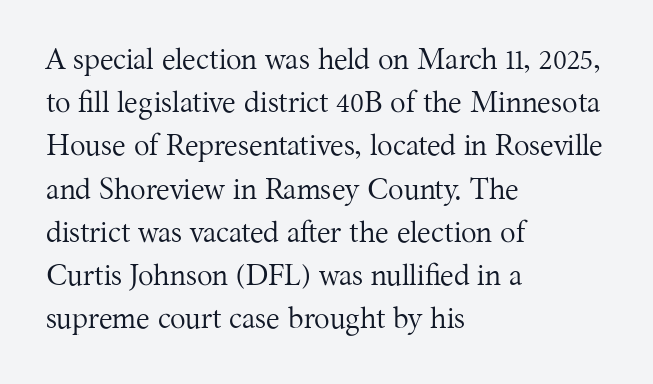
{"serif": "yes", "italic": "no", "bold": "no", "weight": "regular", "width": "normal", "stroke_contrast": "medium", "x_height": "medium", "monospaced": "no", "underline": "no", "align": "left", "line_spacing": "normal", "line_spacing_ratio": 1.49, "letter_spacing": "normal", "letter_spacing_em": 0.0, "glyph_px": 29}
